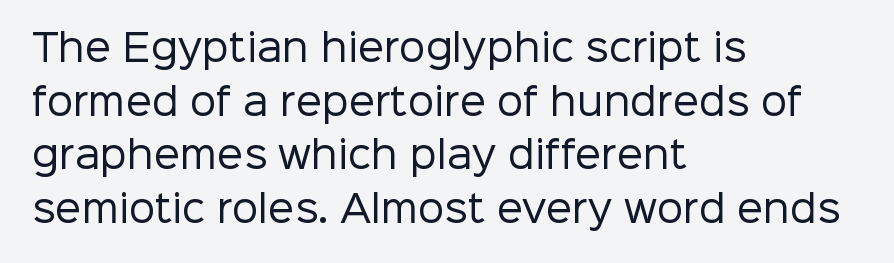
The image shows 37 px regular-weight sans-serif type, upright; set left-aligned, normal line spacing (1.45x), normal letter spacing, not underlined; low stroke contrast and a medium x-height.
